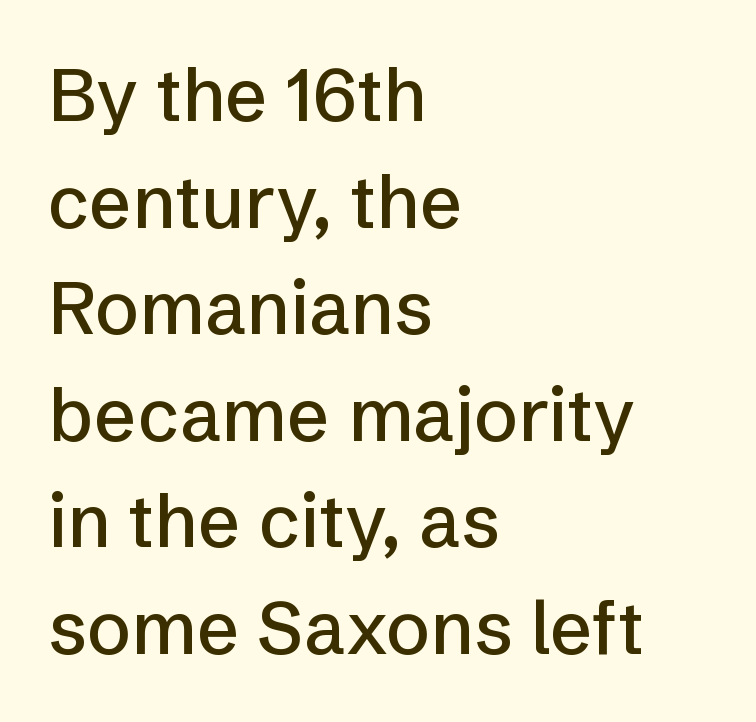
{"serif": "no", "italic": "no", "width": "normal", "stroke_contrast": "low", "x_height": "medium", "monospaced": "no", "underline": "no", "align": "left", "line_spacing": "normal", "line_spacing_ratio": 1.44, "letter_spacing": "normal", "letter_spacing_em": 0.0, "glyph_px": 74}
